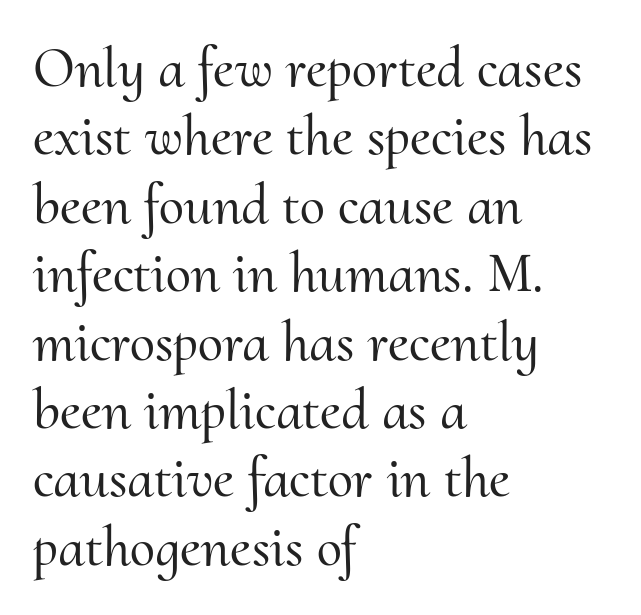
Looks like regular typesetting: each glyph gets only the width it needs. Glance below the letters and you will spot only blank space. Serifs: yes, visible at the terminals of the letterforms. Horizontally, the lines are justified to the leading edge only. Posture: vertical.
